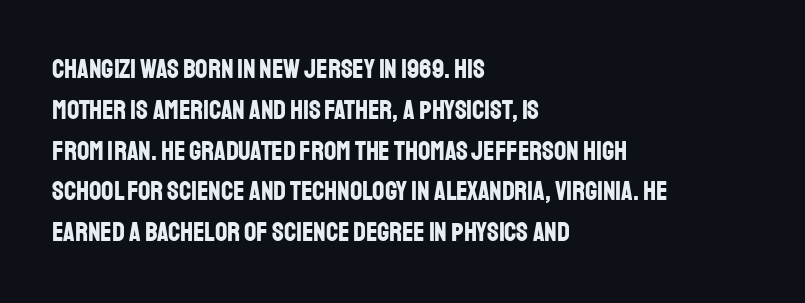
{"italic": "no", "bold": "yes", "underline": "no", "align": "left", "line_spacing": "normal", "line_spacing_ratio": 1.51, "letter_spacing": "normal", "letter_spacing_em": 0.0, "glyph_px": 27}
